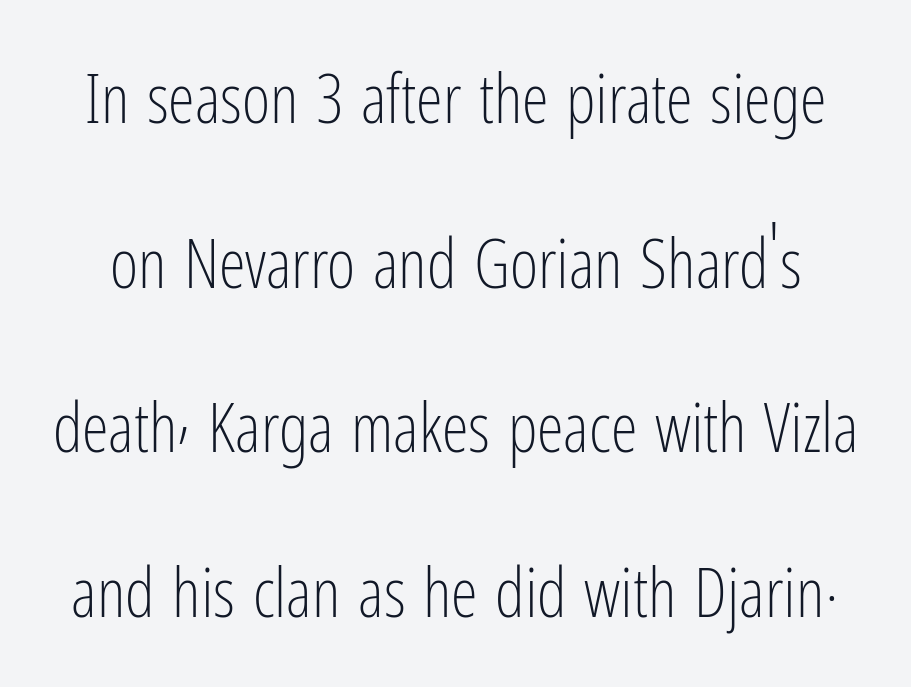
These glyphs show unthickened strokes, regular width or finer. A clean baseline with only descenders dipping below it. These lines stand farther apart than default settings would place them. There is no visible air inserted between adjacent glyphs.
